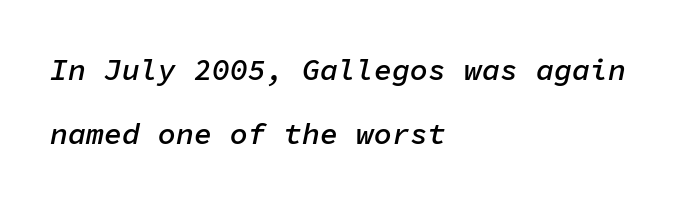
Q: Is the text bold? A: Semi-bold.
Q: Is the text italic (slanted)? A: Yes, it leans right by about 11 degrees.
Q: Is the text underlined? A: No.
Q: How is the paragraph aligned? A: Left-aligned.
Q: Is the spacing between letters normal or unusually wide? A: Normal.
Q: Is the spacing between lines tight, normal or loose? A: Loose.
Q: Width (condensed, normal, or wide)? A: Normal.
Q: Stroke contrast? A: Low.
Q: x-height? A: Medium.
Q: Monospaced? A: Yes.
